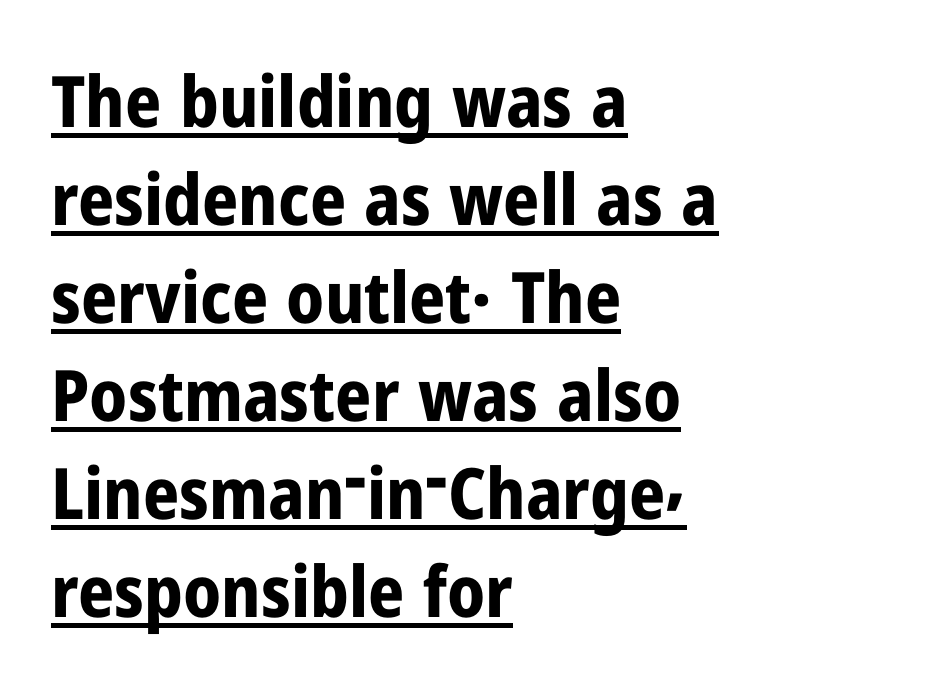
{"serif": "no", "italic": "no", "bold": "yes", "weight": "bold", "width": "condensed", "stroke_contrast": "low", "x_height": "medium", "monospaced": "no", "underline": "yes", "align": "left", "line_spacing": "normal", "line_spacing_ratio": 1.38, "letter_spacing": "normal", "letter_spacing_em": 0.0, "glyph_px": 71}
